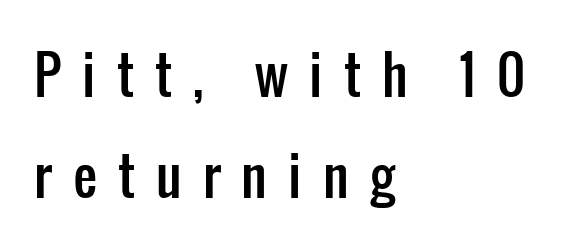
Q: Is the text italic (slanted)? A: No, it is upright.
Q: Is the typeface a serif or a sans-serif typeface? A: Sans-serif.
Q: Is the text underlined? A: No.
Q: How is the paragraph aligned? A: Left-aligned.
Q: Is the spacing between letters normal or unusually wide? A: Unusually wide.
Q: Is the spacing between lines tight, normal or loose? A: Loose.
Q: Width (condensed, normal, or wide)? A: Condensed.
Q: Stroke contrast? A: Low.
Q: x-height? A: Medium.
Q: Monospaced? A: No.
